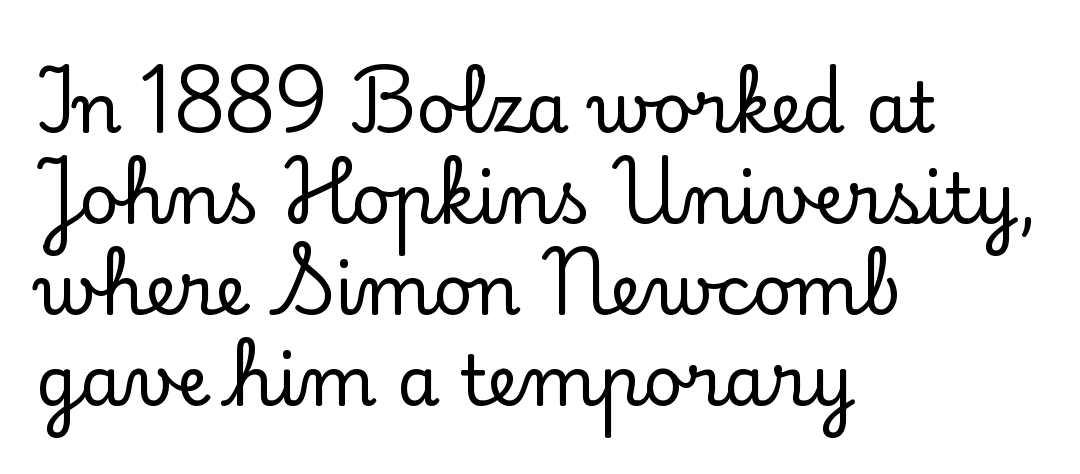
The image shows 69 px serif type, upright; set left-aligned, normal line spacing (1.32x), normal letter spacing, not underlined; low stroke contrast and a small x-height.
